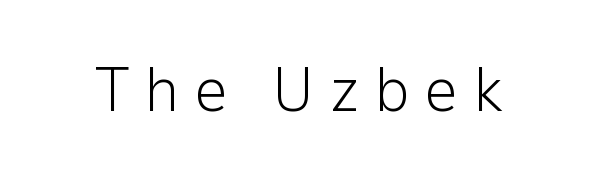
The image shows 62 px light sans-serif type, upright; set unusually wide letter spacing (+0.23 em), not underlined; low stroke contrast and a medium x-height.
